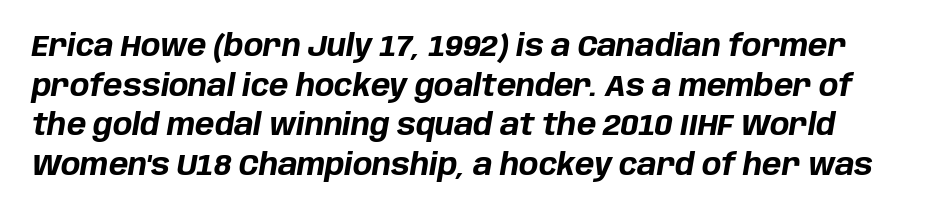
Q: Is the text bold? A: Yes.
Q: Is the text italic (slanted)? A: Yes, it leans right by about 10 degrees.
Q: Is the text underlined? A: No.
Q: Is the spacing between letters normal or unusually wide? A: Normal.
Q: Is the spacing between lines tight, normal or loose? A: Normal.
Q: Width (condensed, normal, or wide)? A: Normal.
Q: Stroke contrast? A: Low.
Q: x-height? A: Large.
Q: Monospaced? A: No.
